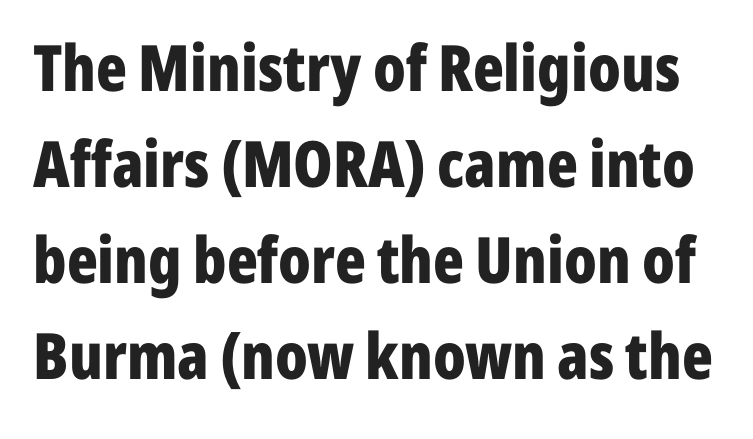
I'd call this a sans setting — the letters go barefoot. A typesetter would call this leading conventional body-copy spacing. The area under the type is left untouched. Look at the tracking — it's just the regular setting, nothing added.
